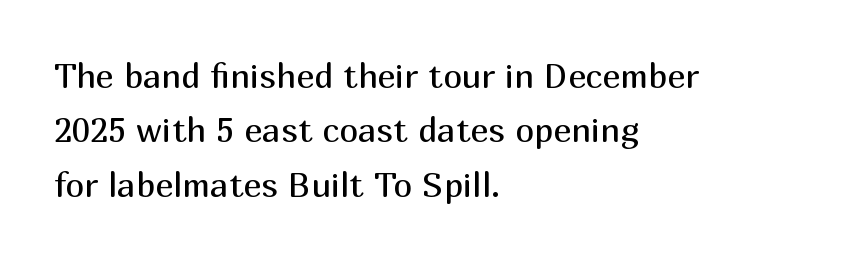
Q: Is the text bold? A: No.
Q: Is the text italic (slanted)? A: No, it is upright.
Q: Is the typeface a serif or a sans-serif typeface? A: Sans-serif.
Q: Is the text underlined? A: No.
Q: How is the paragraph aligned? A: Left-aligned.
Q: Is the spacing between letters normal or unusually wide? A: Normal.
Q: Is the spacing between lines tight, normal or loose? A: Normal.
Q: Width (condensed, normal, or wide)? A: Normal.
Q: Stroke contrast? A: Medium.
Q: x-height? A: Medium.
Q: Monospaced? A: No.
